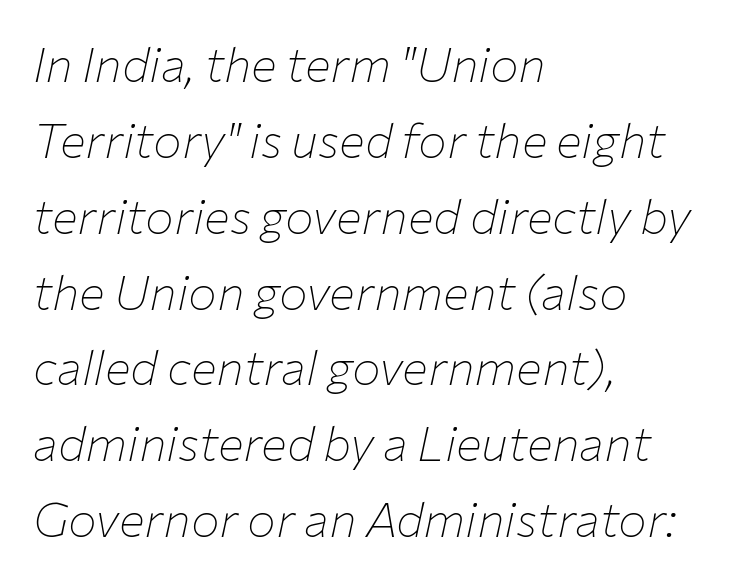
{"italic": "yes", "lean": "right", "slant_degrees": 12, "bold": "no", "weight": "thin", "width": "normal", "stroke_contrast": "low", "x_height": "medium", "monospaced": "no", "underline": "no", "align": "left", "line_spacing": "normal", "line_spacing_ratio": 1.58, "letter_spacing": "normal", "letter_spacing_em": 0.0, "glyph_px": 48}
